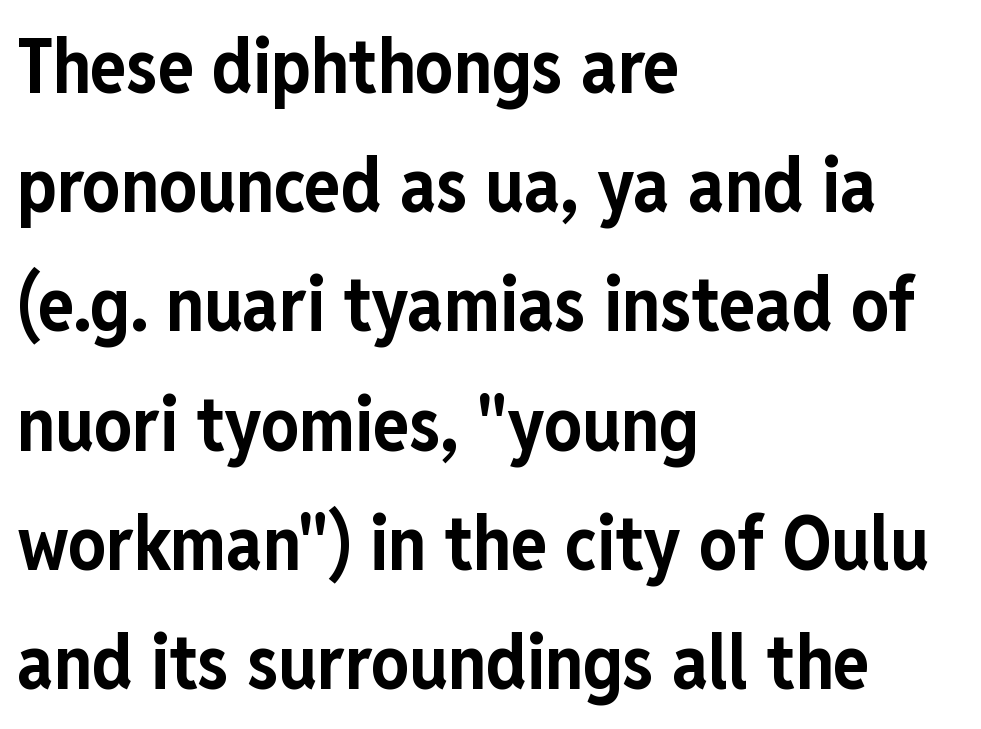
The image shows 75 px bold, condensed sans-serif type, upright; set left-aligned, normal line spacing (1.59x), normal letter spacing, not underlined; low stroke contrast and a medium x-height.
